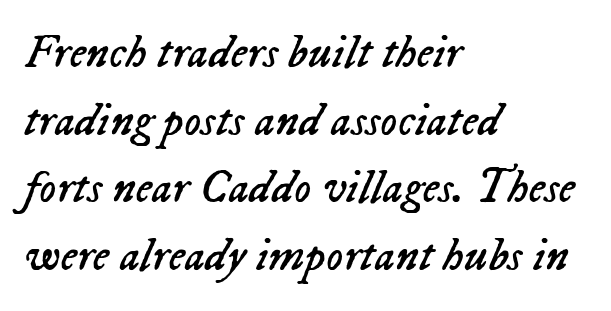
Q: Is the text bold? A: No.
Q: Is the text italic (slanted)? A: Yes, it leans right by about 23 degrees.
Q: Is the text underlined? A: No.
Q: How is the paragraph aligned? A: Left-aligned.
Q: Is the spacing between letters normal or unusually wide? A: Normal.
Q: Is the spacing between lines tight, normal or loose? A: Normal.
Q: Width (condensed, normal, or wide)? A: Normal.
Q: Stroke contrast? A: Low.
Q: x-height? A: Medium.
Q: Monospaced? A: No.
